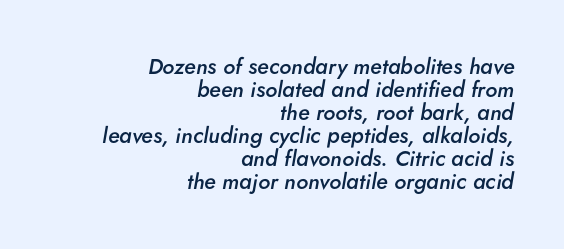
Weight check: semibold — heavier than regular, not quite bold. Posture: slanted. Teacher's note: observe the even right margin — that is flush-right alignment. Just letters on the line, the space beneath them empty. Tightly led — the rows are bunched. The passage shown has conventional tracking throughout.
